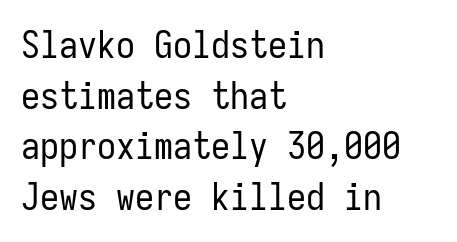
Characters remain perfectly vertical along every line. This sample is left-justified, so line endings fall wherever the words run out. Horizontal bands of white between lines are of average thickness. Stems and bowls with no extra thickness — not bold. The type is set solid horizontally, with unmodified tracking.
